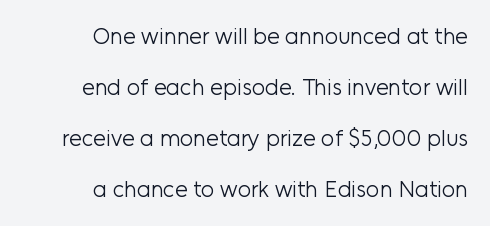
Q: Is the text bold? A: No.
Q: Is the text italic (slanted)? A: No, it is upright.
Q: Is the text underlined? A: No.
Q: How is the paragraph aligned? A: Right-aligned.
Q: Is the spacing between letters normal or unusually wide? A: Normal.
Q: Is the spacing between lines tight, normal or loose? A: Loose.
